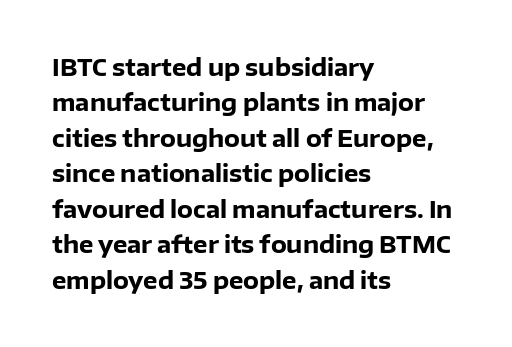
The image shows 23 px bold type, upright; set left-aligned, normal line spacing (1.54x), normal letter spacing, not underlined.
